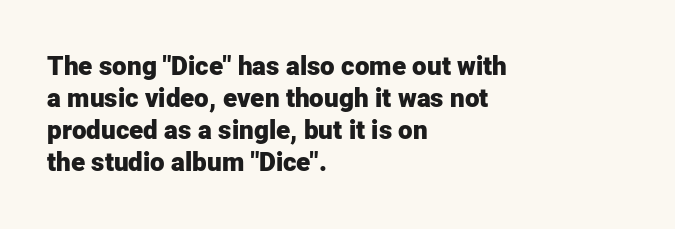
Q: Is the text bold? A: Yes.
Q: Is the text italic (slanted)? A: No, it is upright.
Q: Is the text underlined? A: No.
Q: How is the paragraph aligned? A: Left-aligned.
Q: Is the spacing between letters normal or unusually wide? A: Normal.
